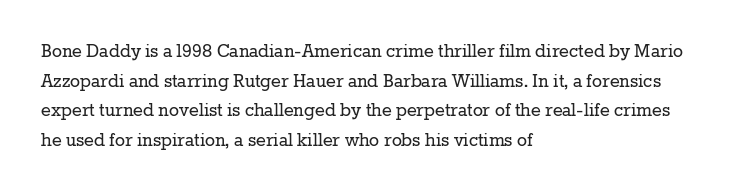
The image shows 21 px text type, upright; set left-aligned, normal line spacing (1.41x), normal letter spacing, not underlined.
